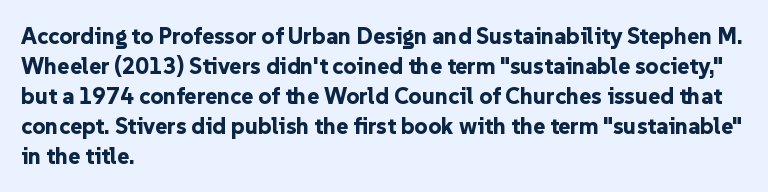
The image shows 23 px bold type, upright; set left-aligned, normal line spacing (1.3x), normal letter spacing, not underlined.
